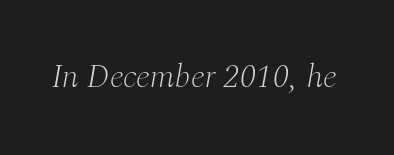
Unmarked baselines from the first word to the last. Here the designer chose a conventional face with non-uniform glyph widths. Unlike a clean sans, this face finishes its strokes with serifs. Italic? Definitely — the glyphs are oblique. The rendering keeps characters at their native spacing. No extra ink here — the face is not bold.
